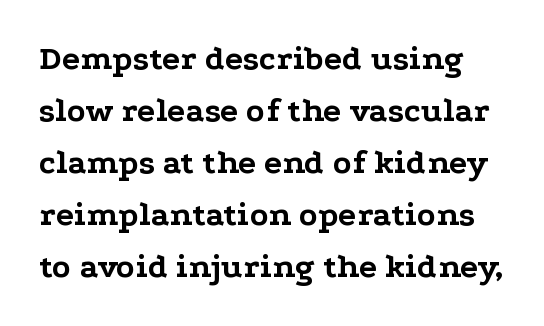
{"serif": "yes", "italic": "no", "bold": "yes", "weight": "bold", "width": "wide", "stroke_contrast": "low", "x_height": "medium", "monospaced": "no", "underline": "no", "line_spacing": "normal", "line_spacing_ratio": 1.53, "letter_spacing": "normal", "letter_spacing_em": 0.0, "glyph_px": 34}
